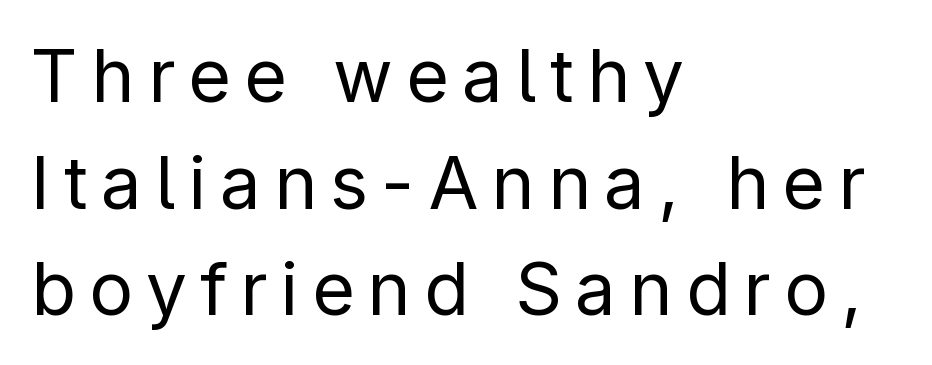
Has an underline been added? It has not. All the whitespace from short lines collects on the right. Every character sits straight up, as roman type does. The typeface has the unassuming heft of standard copy or less. The passage shown is typeset with a sans-serif family. Think of a printed novel: that variable character pitch is what you see here.
